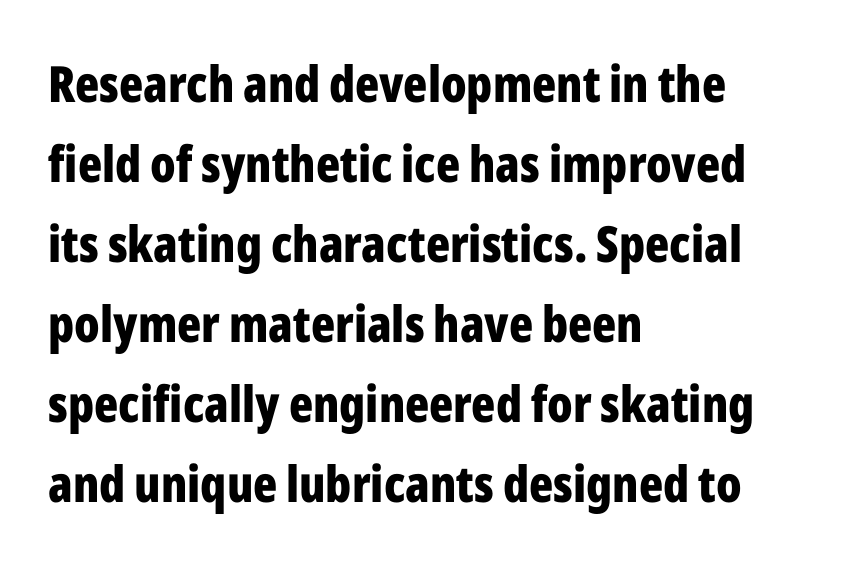
{"serif": "no", "italic": "no", "bold": "yes", "weight": "bold", "width": "condensed", "stroke_contrast": "low", "x_height": "medium", "monospaced": "no", "underline": "no", "align": "left", "line_spacing": "normal", "line_spacing_ratio": 1.6, "letter_spacing": "normal", "letter_spacing_em": 0.0, "glyph_px": 50}
